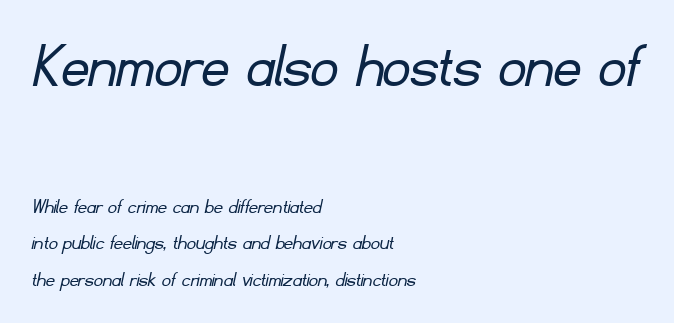
Q: Is the text bold? A: No.
Q: Is the typeface a serif or a sans-serif typeface? A: Sans-serif.
Q: Is the text underlined? A: No.
Q: How is the paragraph aligned? A: Left-aligned.
Q: Is the spacing between letters normal or unusually wide? A: Normal.
Q: Is the spacing between lines tight, normal or loose? A: Normal.
Q: Which block of text is set in a larger size, the first (top) or the second (bottom)? A: The first (top) one.
Q: Width (condensed, normal, or wide)? A: Normal.
Q: Stroke contrast? A: Low.
Q: x-height? A: Small.
Q: Monospaced? A: No.
